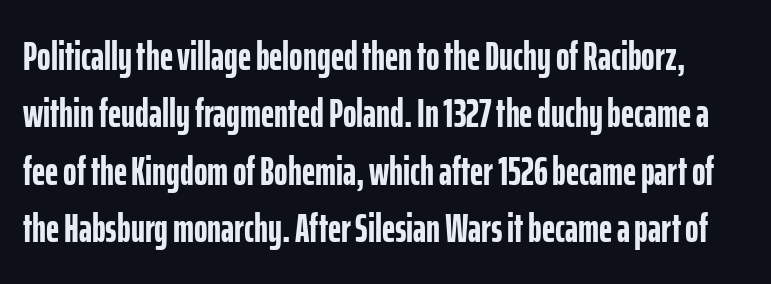
Between one letter and the next there's only the usual sliver of space. Emphasis by weight is at full strength: bold. This is roman type, the default non-slanted kind. Quick note: underline off. Line spacing here is normal. The letters advance in unequal steps, a hallmark of proportional type.
